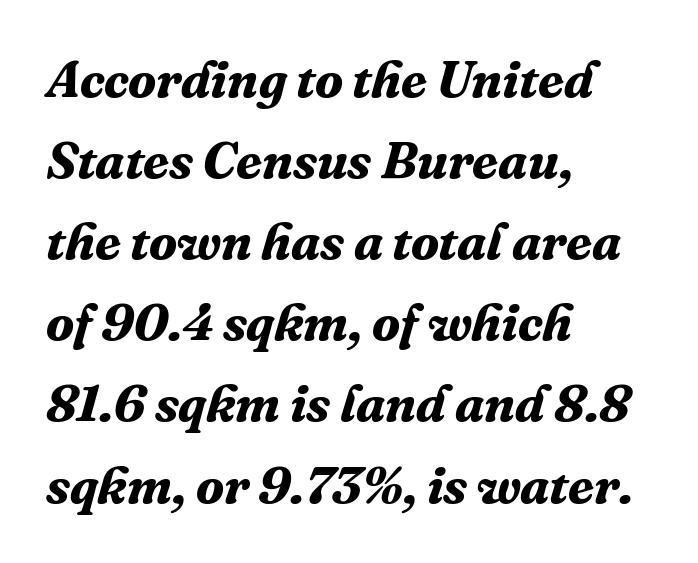
Q: Is the text bold? A: Yes.
Q: Is the text italic (slanted)? A: Yes, it leans right by about 16 degrees.
Q: Is the typeface a serif or a sans-serif typeface? A: Serif.
Q: Is the text underlined? A: No.
Q: How is the paragraph aligned? A: Left-aligned.
Q: Is the spacing between letters normal or unusually wide? A: Normal.
Q: Is the spacing between lines tight, normal or loose? A: Normal.
Q: Width (condensed, normal, or wide)? A: Normal.
Q: Stroke contrast? A: Medium.
Q: x-height? A: Medium.
Q: Monospaced? A: No.
